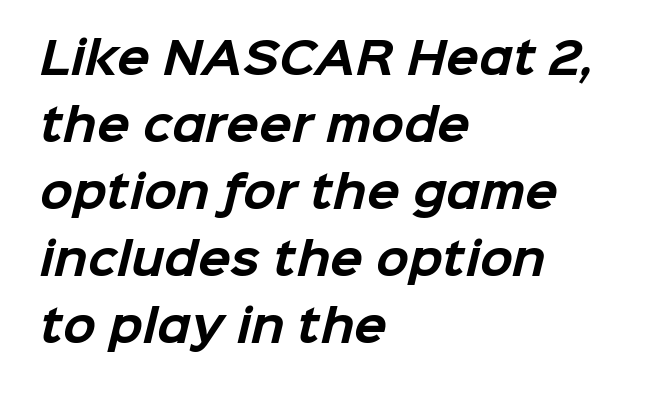
Q: Is the text bold? A: Yes.
Q: Is the typeface a serif or a sans-serif typeface? A: Sans-serif.
Q: Is the text underlined? A: No.
Q: How is the paragraph aligned? A: Left-aligned.
Q: Is the spacing between letters normal or unusually wide? A: Normal.
Q: Is the spacing between lines tight, normal or loose? A: Normal.
Q: Width (condensed, normal, or wide)? A: Normal.
Q: Stroke contrast? A: Low.
Q: x-height? A: Medium.
Q: Monospaced? A: No.
